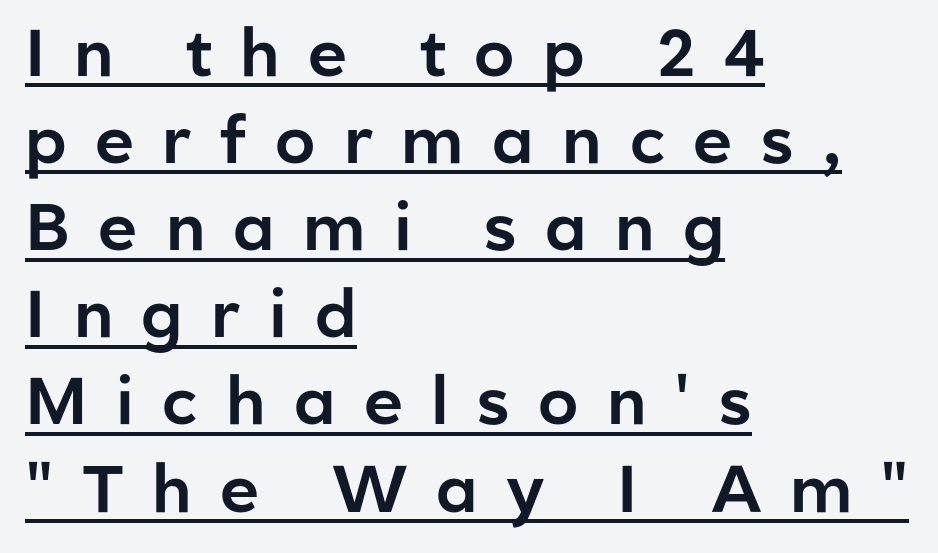
{"serif": "no", "italic": "no", "width": "normal", "stroke_contrast": "low", "x_height": "medium", "monospaced": "no", "underline": "yes", "align": "left", "line_spacing": "normal", "line_spacing_ratio": 1.32, "letter_spacing": "wide", "letter_spacing_em": 0.43, "glyph_px": 66}
